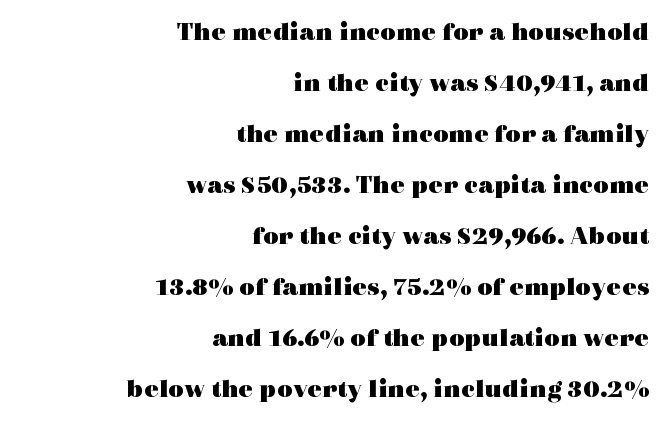
The image shows 27 px bold type, upright; set right-aligned, line spacing 1.89x, normal letter spacing, not underlined.
